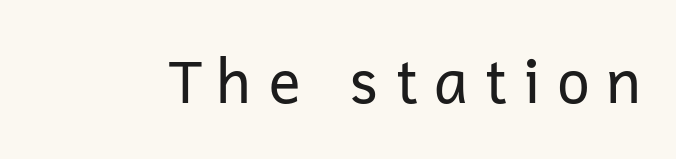
{"serif": "no", "italic": "no", "bold": "no", "weight": "regular", "width": "normal", "stroke_contrast": "low", "x_height": "medium", "monospaced": "no", "underline": "no", "letter_spacing": "wide", "letter_spacing_em": 0.24, "glyph_px": 60}
